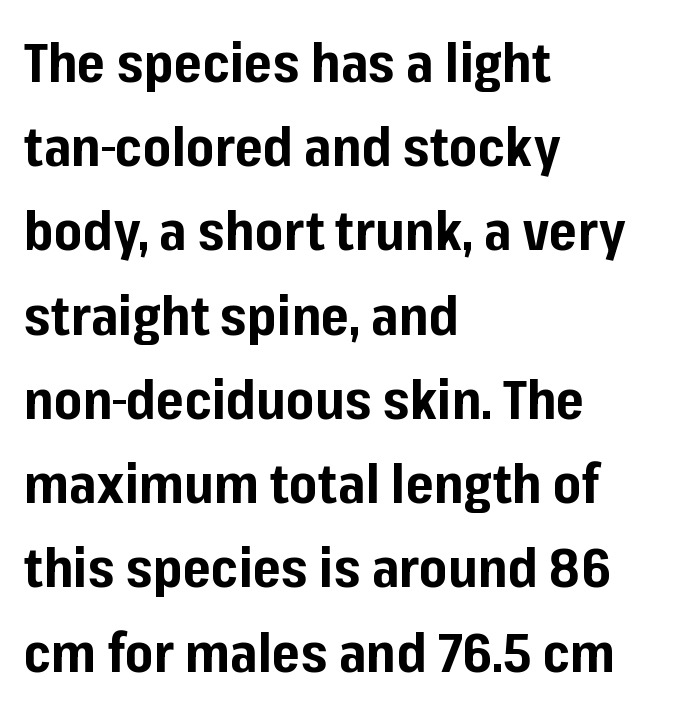
Are there feet on the stems? There aren't — it's a sans. The ragged edge is on the right, which tells us the setting is flush left. Nope, not italic — everything's standing straight. The space between consecutive lines is moderate. Glyph-to-glyph distance matches everyday printed text.
